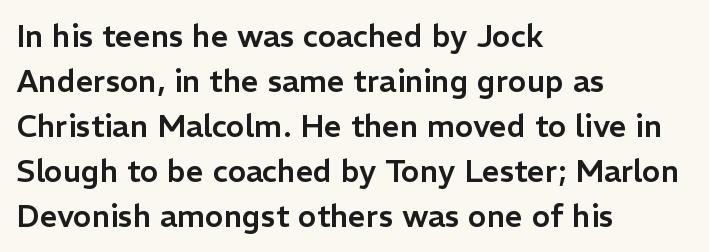
The image shows 31 px sans-serif type, upright; set left-aligned, normal line spacing (1.45x), normal letter spacing, not underlined; low stroke contrast and a medium x-height.
